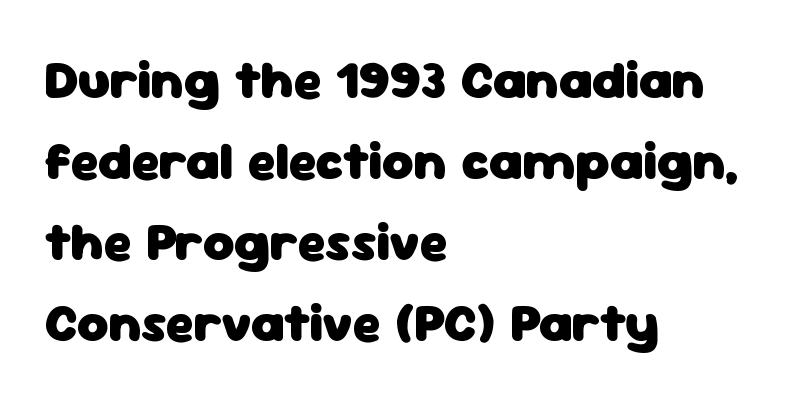
{"serif": "no", "italic": "no", "bold": "yes", "weight": "heavy", "width": "normal", "stroke_contrast": "low", "x_height": "medium", "monospaced": "no", "underline": "no", "align": "left", "line_spacing": "normal", "line_spacing_ratio": 1.5, "letter_spacing": "normal", "letter_spacing_em": 0.0, "glyph_px": 54}
